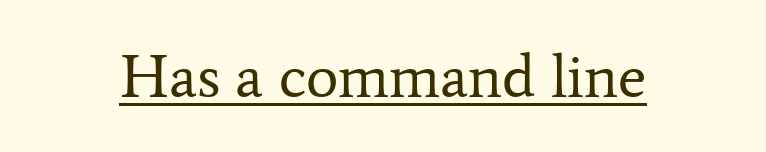
The image shows 61 px regular-weight serif type, upright; set normal letter spacing, underlined; low stroke contrast and a medium x-height.
